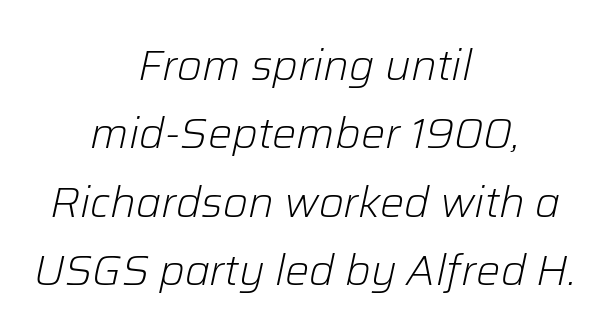
The strip under each line holds only bare page. Is the letter spacing exaggerated? No — it looks like the ordinary default. Is there much room between lines? A standard amount, neither cramped nor airy. Short and long lines alike share a common midpoint.
